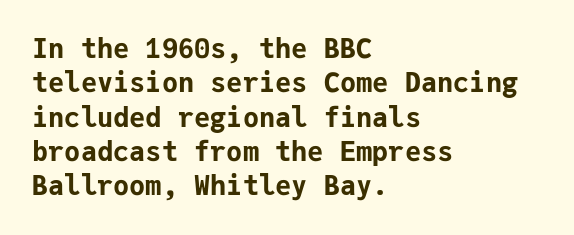
The image shows 27 px bold type, upright; set left-aligned, normal line spacing (1.27x), normal letter spacing, not underlined.
